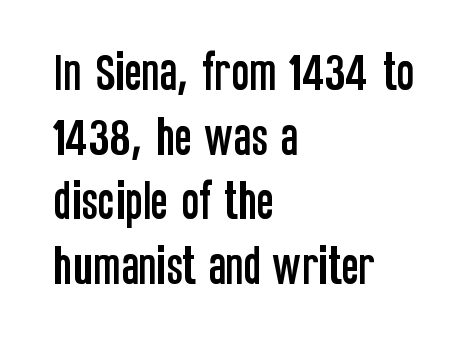
The image shows 42 px condensed sans-serif type, upright; set left-aligned, normal line spacing (1.54x), normal letter spacing, not underlined; low stroke contrast and a large x-height.
